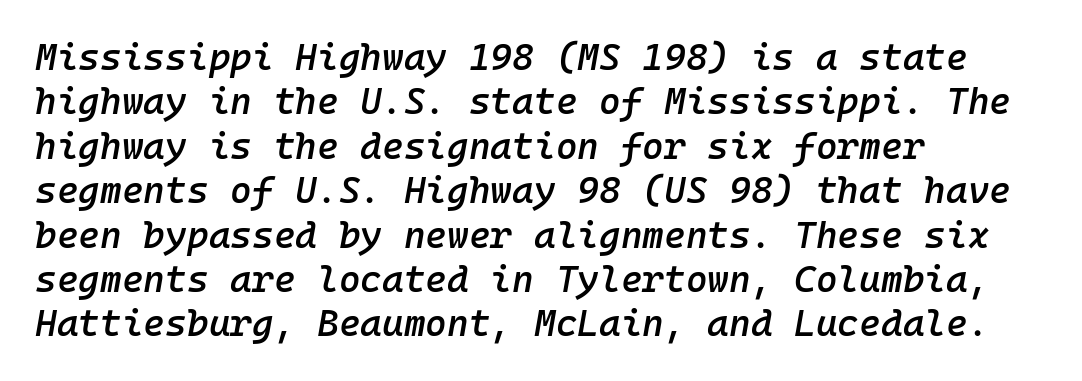
The image shows 37 px semibold type, italic (leaning right), monospaced; set left-aligned, line spacing 1.2x, normal letter spacing, not underlined; low stroke contrast and a medium x-height.
